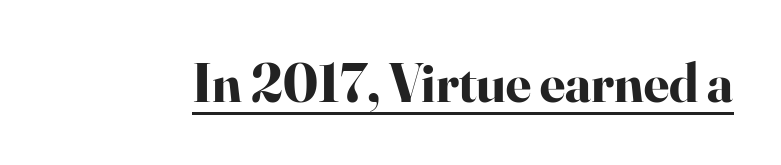
The image shows 55 px bold serif type, upright; set normal letter spacing, underlined; high stroke contrast and a small x-height.
